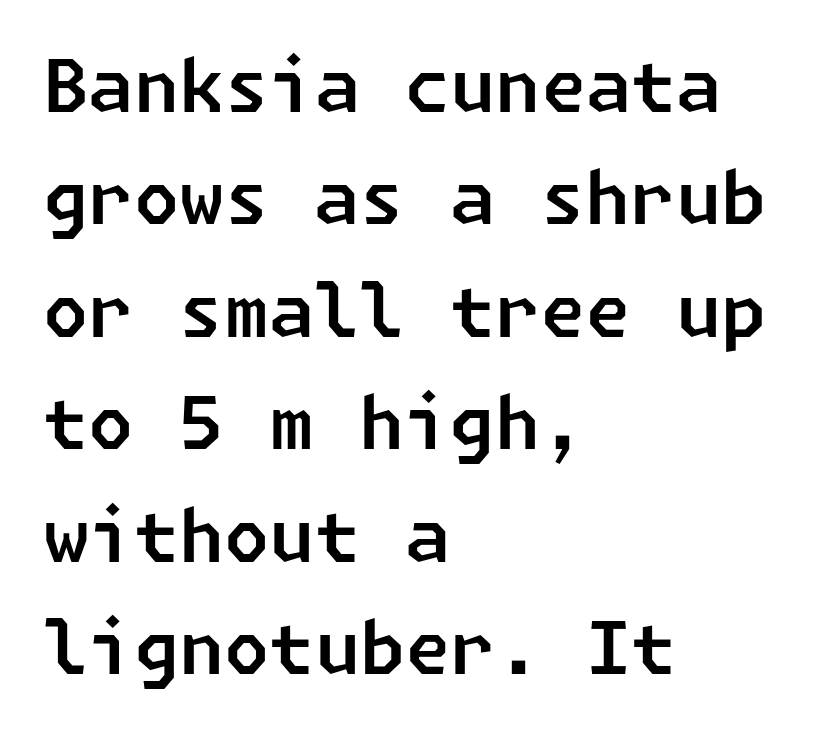
Q: Is the typeface a serif or a sans-serif typeface? A: Sans-serif.
Q: Is the text underlined? A: No.
Q: How is the paragraph aligned? A: Left-aligned.
Q: Is the spacing between letters normal or unusually wide? A: Normal.
Q: Is the spacing between lines tight, normal or loose? A: Normal.
Q: Width (condensed, normal, or wide)? A: Normal.
Q: Stroke contrast? A: Low.
Q: x-height? A: Medium.
